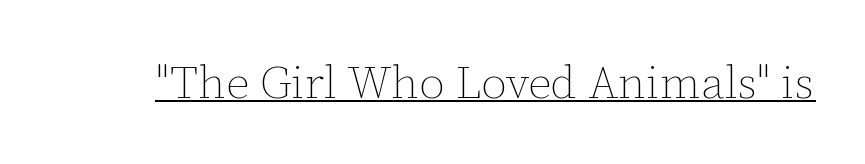
Q: Is the text bold? A: No.
Q: Is the text italic (slanted)? A: No, it is upright.
Q: Is the text underlined? A: Yes.
Q: Is the spacing between letters normal or unusually wide? A: Normal.
Q: Width (condensed, normal, or wide)? A: Normal.
Q: Stroke contrast? A: Low.
Q: x-height? A: Medium.
Q: Monospaced? A: No.
